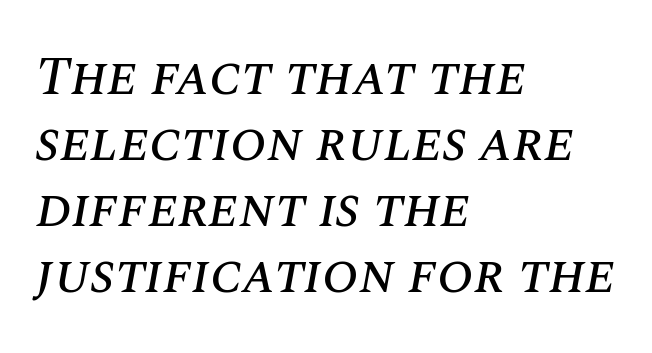
Q: Is the text italic (slanted)? A: Yes, it leans right by about 10 degrees.
Q: Is the text underlined? A: No.
Q: How is the paragraph aligned? A: Left-aligned.
Q: Is the spacing between letters normal or unusually wide? A: Normal.
Q: Width (condensed, normal, or wide)? A: Normal.
Q: Stroke contrast? A: Medium.
Q: x-height? A: Large.
Q: Monospaced? A: No.
